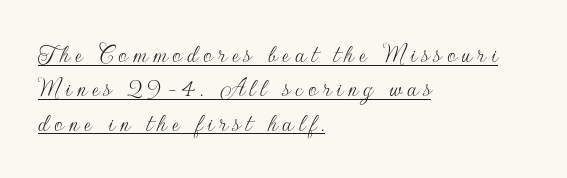
The lines are quadded left. Letters have the restrained weight of plain body copy at most. Students, observe: this is what conventionally led text looks like. The sample's only ornament is a line tracing under the words.
